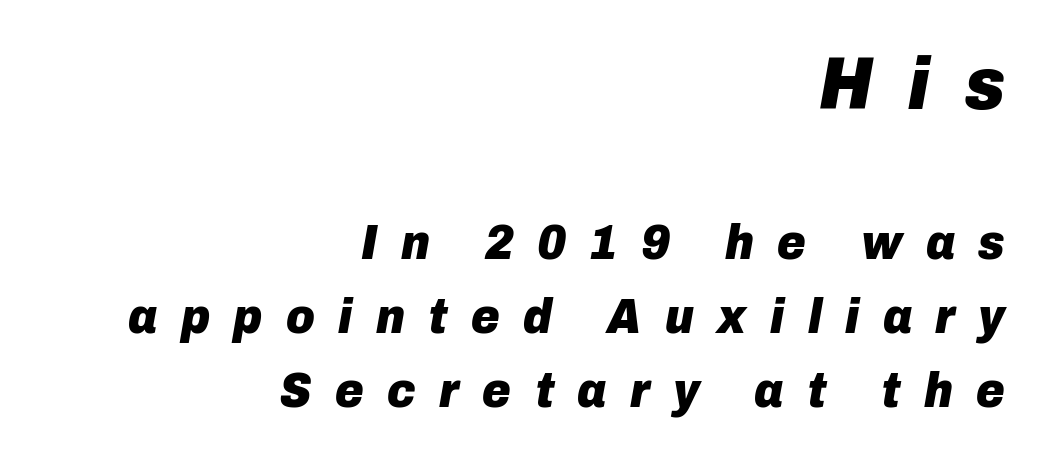
Q: Is the text bold? A: Yes.
Q: Is the text italic (slanted)? A: Yes, it leans right by about 10 degrees.
Q: Is the text underlined? A: No.
Q: How is the paragraph aligned? A: Right-aligned.
Q: Is the spacing between letters normal or unusually wide? A: Unusually wide.
Q: Is the spacing between lines tight, normal or loose? A: Normal.
Q: Which block of text is set in a larger size, the first (top) or the second (bottom)? A: The first (top) one.
Q: Width (condensed, normal, or wide)? A: Normal.
Q: Stroke contrast? A: Low.
Q: x-height? A: Medium.
Q: Monospaced? A: No.
